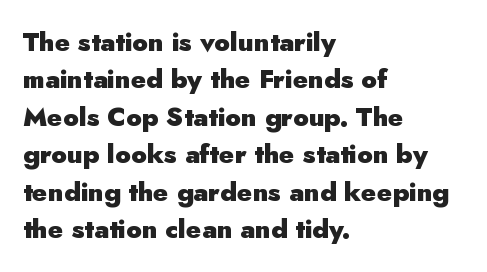
{"italic": "no", "bold": "yes", "underline": "no", "align": "left", "line_spacing": "normal", "line_spacing_ratio": 1.44, "letter_spacing": "normal", "letter_spacing_em": 0.0, "glyph_px": 26}
